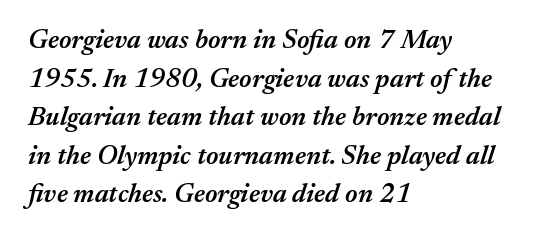
{"italic": "yes", "lean": "right", "slant_degrees": 17, "bold": "semi", "underline": "no", "align": "left", "line_spacing": "normal", "line_spacing_ratio": 1.43, "letter_spacing": "normal", "letter_spacing_em": 0.0, "glyph_px": 27}
